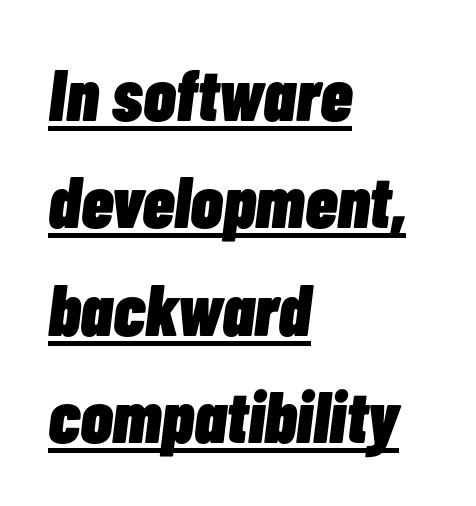
{"italic": "yes", "lean": "right", "slant_degrees": 7, "bold": "yes", "weight": "heavy", "width": "condensed", "stroke_contrast": "low", "x_height": "medium", "monospaced": "no", "underline": "yes", "align": "left", "line_spacing": "normal", "line_spacing_ratio": 1.47, "letter_spacing": "normal", "letter_spacing_em": 0.0, "glyph_px": 73}
